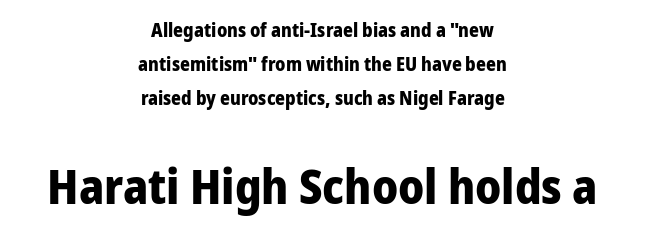
Its strokes are broad and dark, the hallmark of bold type. Horizontal alignment here is central, giving a formal, balanced look. The passage shown is typeset with a sans-serif family. The specimen reads as upright at a glance. Clear beneath every line of the passage. How are the letters spaced? Ordinarily, with no added tracking.
